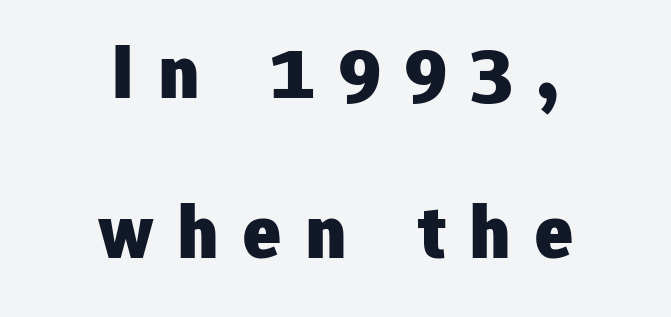
Check the space under the baseline: it is left empty. The specimen reads as upright at a glance. A typesetter would call this proportional, since set widths differ per character. The paragraph has two soft edges and a firm central axis. The tracking jumps out immediately: characters are airy and widely separated. You can tell from the bare stems that sans-serif type was used.
